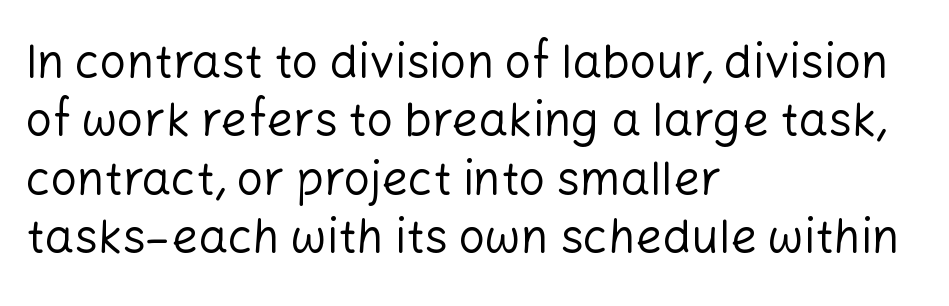
Q: Is the text bold? A: No.
Q: Is the text italic (slanted)? A: No, it is upright.
Q: Is the typeface a serif or a sans-serif typeface? A: Sans-serif.
Q: Is the text underlined? A: No.
Q: How is the paragraph aligned? A: Left-aligned.
Q: Is the spacing between letters normal or unusually wide? A: Normal.
Q: Width (condensed, normal, or wide)? A: Normal.
Q: Stroke contrast? A: Low.
Q: x-height? A: Medium.
Q: Monospaced? A: No.
